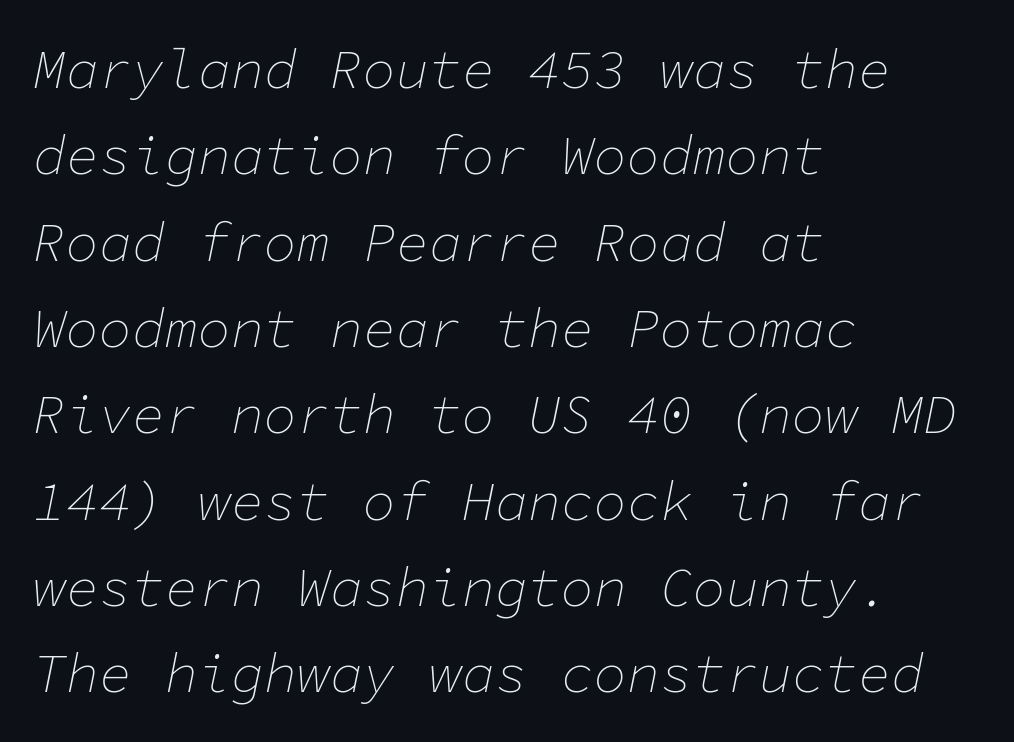
{"italic": "yes", "lean": "right", "slant_degrees": 11, "bold": "no", "weight": "thin", "width": "normal", "stroke_contrast": "low", "x_height": "medium", "monospaced": "yes", "underline": "no", "align": "left", "line_spacing": "normal", "line_spacing_ratio": 1.57, "letter_spacing": "normal", "letter_spacing_em": 0.0, "glyph_px": 55}
